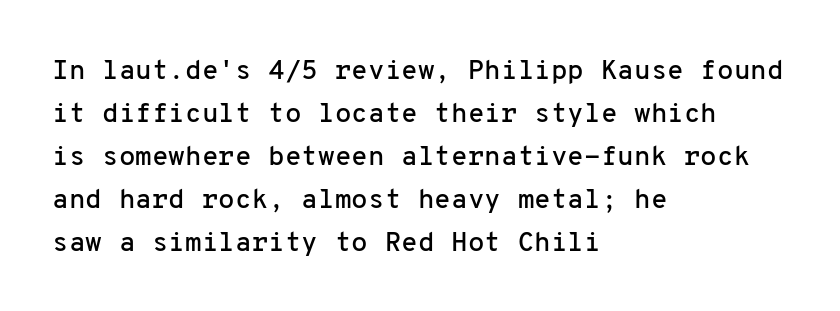
The image shows 27 px text type, upright; set left-aligned, normal line spacing (1.59x), normal letter spacing, not underlined.
